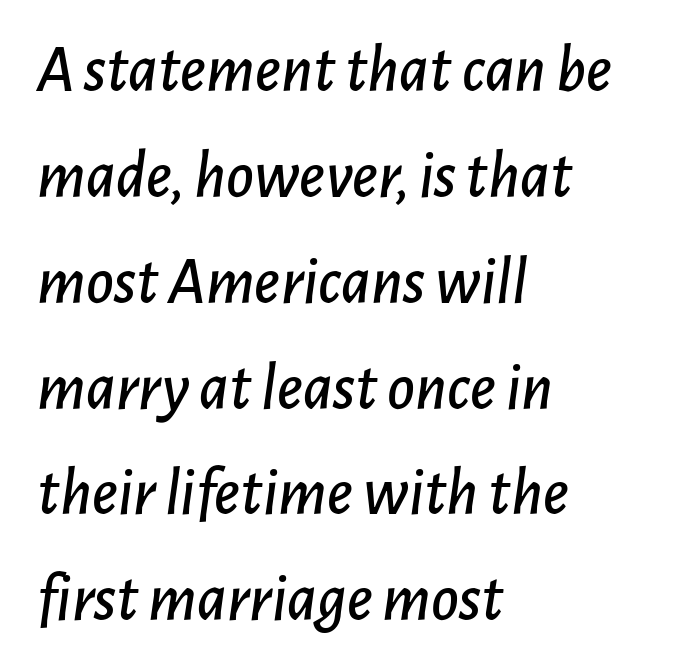
Q: Is the text italic (slanted)? A: Yes, it leans right by about 7 degrees.
Q: Is the text underlined? A: No.
Q: How is the paragraph aligned? A: Left-aligned.
Q: Is the spacing between letters normal or unusually wide? A: Normal.
Q: Is the spacing between lines tight, normal or loose? A: Normal.
Q: Width (condensed, normal, or wide)? A: Normal.
Q: Stroke contrast? A: Low.
Q: x-height? A: Medium.
Q: Monospaced? A: No.
